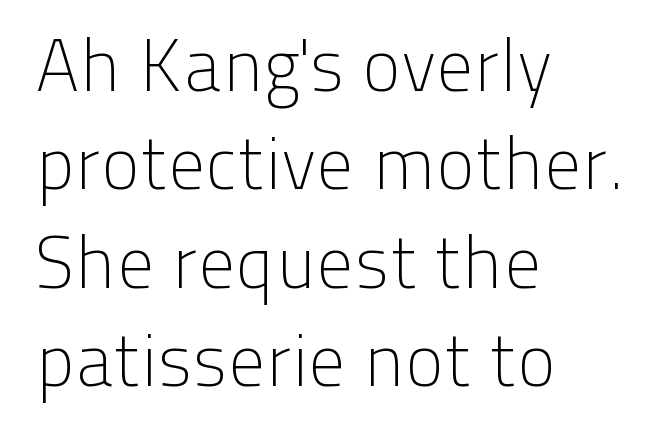
{"serif": "no", "italic": "no", "bold": "no", "weight": "light", "width": "normal", "stroke_contrast": "low", "x_height": "medium", "monospaced": "no", "underline": "no", "align": "left", "line_spacing": "normal", "line_spacing_ratio": 1.33, "letter_spacing": "normal", "letter_spacing_em": 0.0, "glyph_px": 74}
